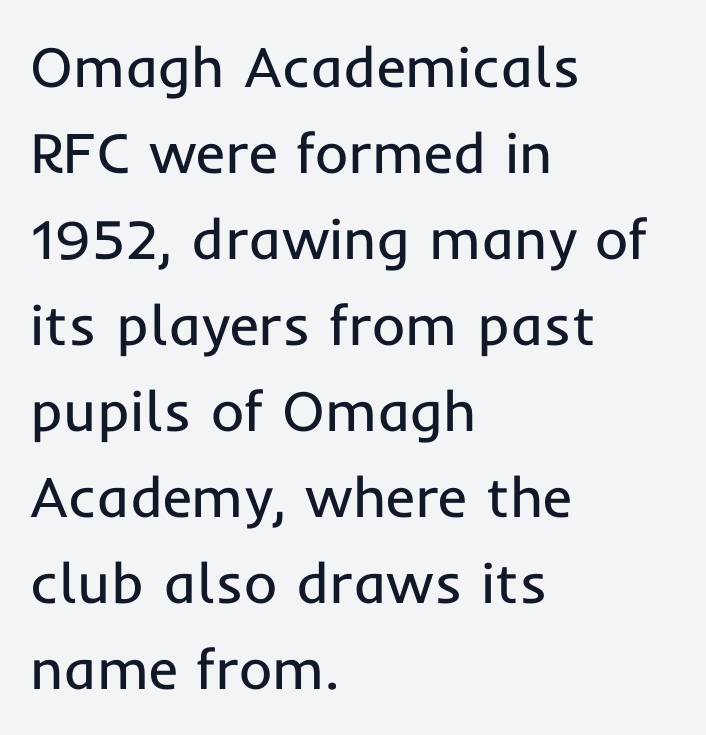
{"serif": "no", "italic": "no", "bold": "no", "weight": "regular", "width": "normal", "stroke_contrast": "low", "x_height": "medium", "monospaced": "no", "underline": "no", "align": "left", "line_spacing": "normal", "line_spacing_ratio": 1.51, "letter_spacing": "normal", "letter_spacing_em": 0.0, "glyph_px": 57}
